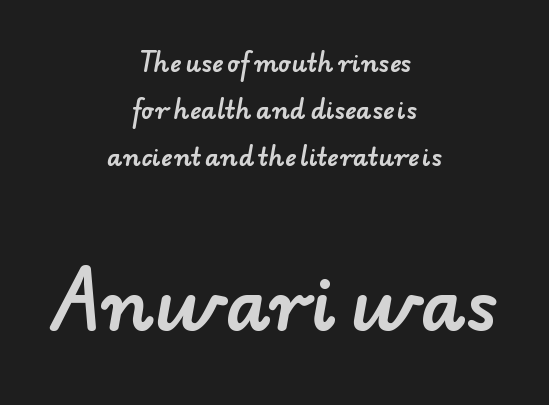
The image shows 71 px sans-serif type; set centered, loose line spacing (1.96x), normal letter spacing, not underlined; the second (bottom) block is 2.96x larger; low stroke contrast and a small x-height.
